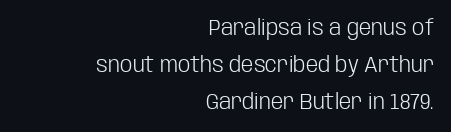
Where is the straight margin? On the right. Regarding leading, the lines here are spaced in the standard way. The passage shown is not underscored anywhere. Caption: face not bold, strokes unweighted. Quick note: not italic, upright.
